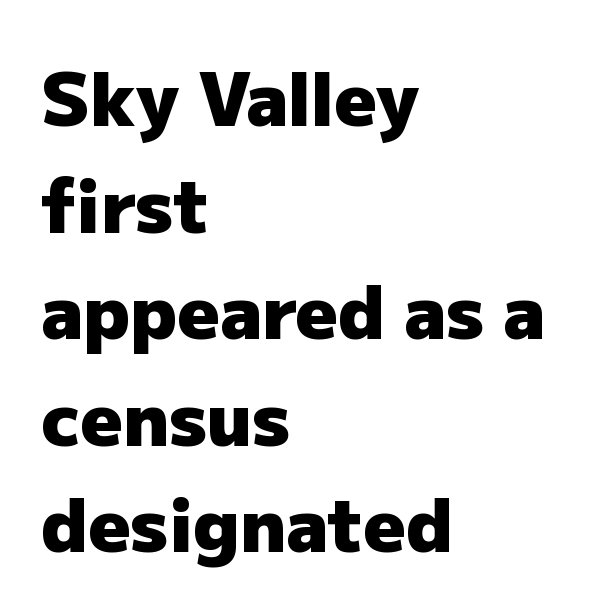
Q: Is the text bold? A: Yes.
Q: Is the text italic (slanted)? A: No, it is upright.
Q: Is the typeface a serif or a sans-serif typeface? A: Sans-serif.
Q: Is the text underlined? A: No.
Q: How is the paragraph aligned? A: Left-aligned.
Q: Is the spacing between letters normal or unusually wide? A: Normal.
Q: Is the spacing between lines tight, normal or loose? A: Normal.
Q: Width (condensed, normal, or wide)? A: Normal.
Q: Stroke contrast? A: Low.
Q: x-height? A: Medium.
Q: Monospaced? A: No.
